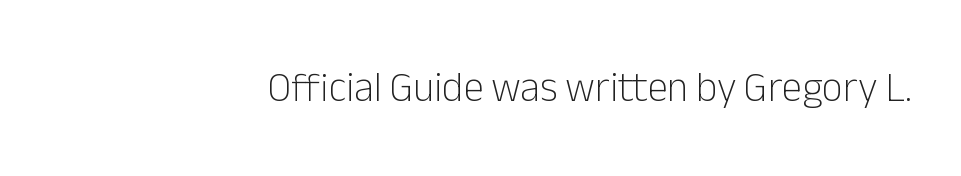
The image shows 41 px light sans-serif type, upright; set right-aligned, normal letter spacing, not underlined; low stroke contrast and a medium x-height.
